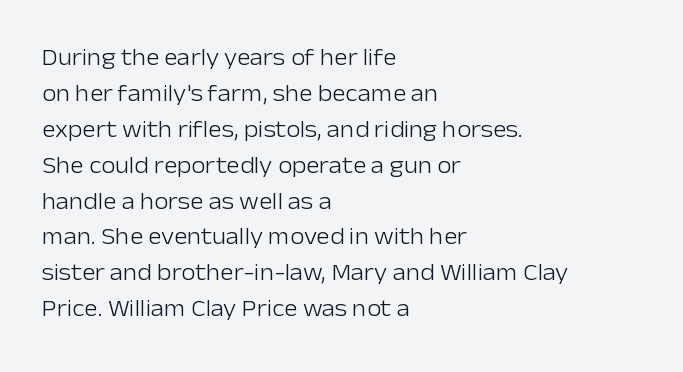
Q: Is the text bold? A: No.
Q: Is the text italic (slanted)? A: No, it is upright.
Q: Is the text underlined? A: No.
Q: How is the paragraph aligned? A: Left-aligned.
Q: Is the spacing between letters normal or unusually wide? A: Normal.
Q: Is the spacing between lines tight, normal or loose? A: Normal.
